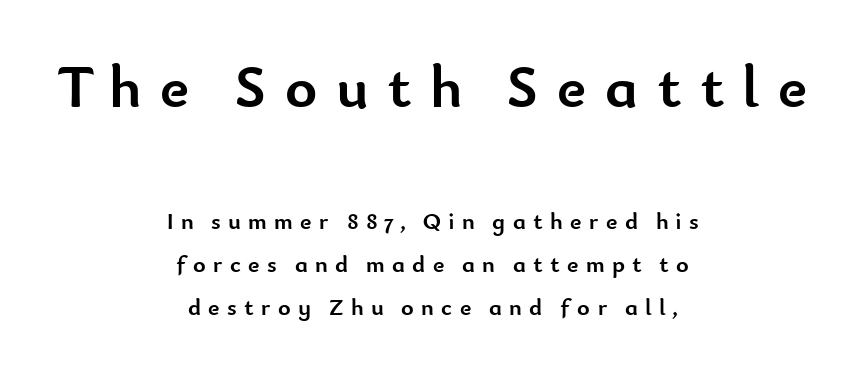
Q: Is the text bold? A: Yes.
Q: Is the text italic (slanted)? A: No, it is upright.
Q: Is the typeface a serif or a sans-serif typeface? A: Sans-serif.
Q: Is the text underlined? A: No.
Q: How is the paragraph aligned? A: Centered.
Q: Is the spacing between letters normal or unusually wide? A: Unusually wide.
Q: Which block of text is set in a larger size, the first (top) or the second (bottom)? A: The first (top) one.
Q: Width (condensed, normal, or wide)? A: Normal.
Q: Stroke contrast? A: Low.
Q: x-height? A: Small.
Q: Monospaced? A: No.
